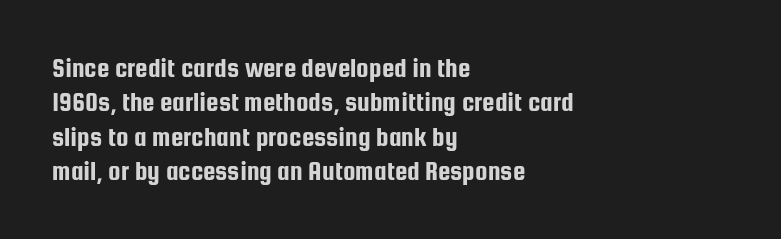
{"serif": "no", "italic": "no", "width": "condensed", "stroke_contrast": "low", "x_height": "medium", "monospaced": "no", "underline": "no", "align": "left", "line_spacing_ratio": 1.23, "letter_spacing": "normal", "letter_spacing_em": 0.0, "glyph_px": 28}
